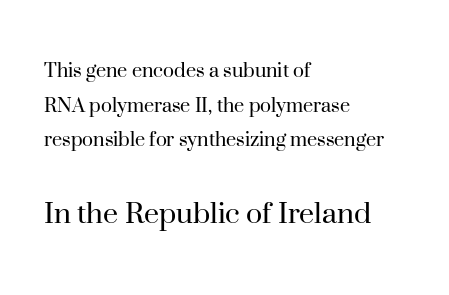
Q: Is the text bold? A: No.
Q: Is the text italic (slanted)? A: No, it is upright.
Q: Is the typeface a serif or a sans-serif typeface? A: Serif.
Q: Is the text underlined? A: No.
Q: How is the paragraph aligned? A: Left-aligned.
Q: Is the spacing between letters normal or unusually wide? A: Normal.
Q: Is the spacing between lines tight, normal or loose? A: Normal.
Q: Which block of text is set in a larger size, the first (top) or the second (bottom)? A: The second (bottom) one.
Q: Width (condensed, normal, or wide)? A: Normal.
Q: Stroke contrast? A: High.
Q: x-height? A: Small.
Q: Monospaced? A: No.
